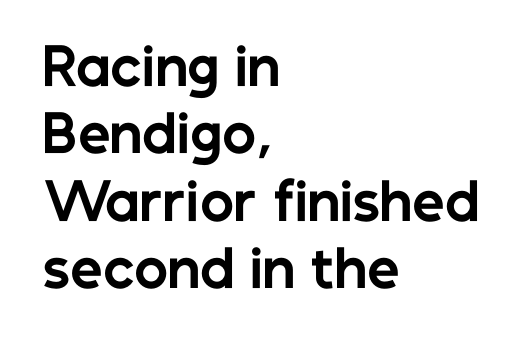
The image shows 51 px bold sans-serif type, upright; set left-aligned, normal line spacing (1.32x), normal letter spacing, not underlined; low stroke contrast and a medium x-height.
